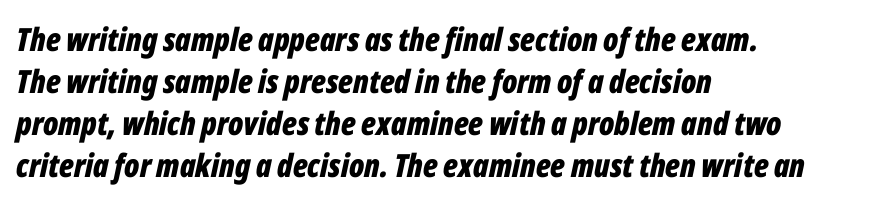
How would I describe the line gaps? Plain and ordinary. This is oblique type, the kind used for emphasis or titles. If you drew a ruler down the left edge, every line would touch it. Clear beneath every line of the passage. Honestly, the letter spacing is just normal — you wouldn't notice it. The letters are bold, with thick, heavy strokes.
